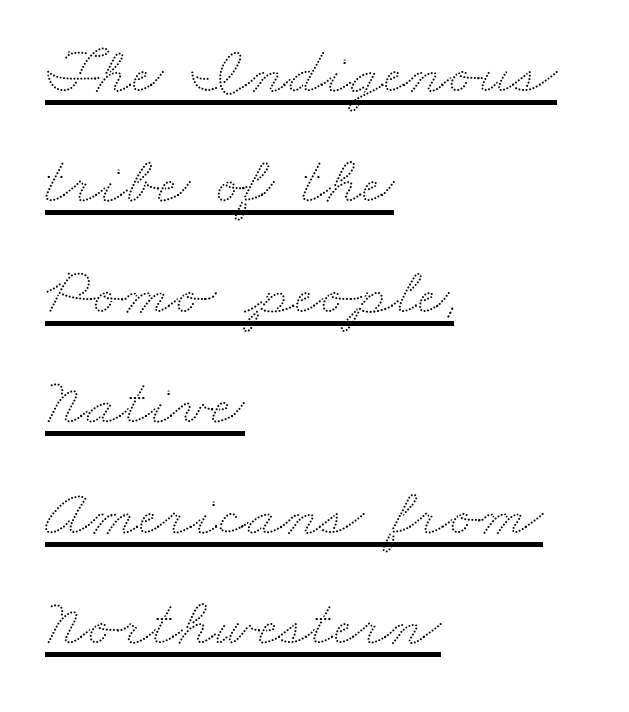
Q: Is the text underlined? A: Yes.
Q: How is the paragraph aligned? A: Left-aligned.
Q: Is the spacing between letters normal or unusually wide? A: Normal.
Q: Is the spacing between lines tight, normal or loose? A: Normal.
Q: Width (condensed, normal, or wide)? A: Wide.
Q: Stroke contrast? A: Low.
Q: x-height? A: Small.
Q: Monospaced? A: No.
